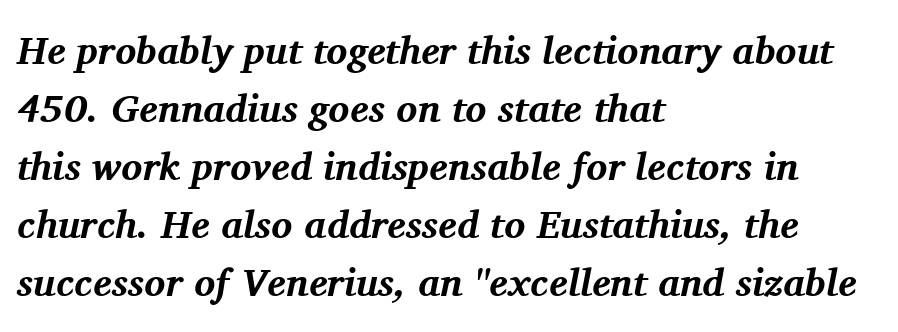
These lines are set flush left with a ragged right edge. Words appear dense and cohesive because spacing is normal. Strokes here are thick enough to call this a true bold. Note: serifs present on the glyphs. The passage shown is not underscored anywhere. A typesetter would mark this as italic.
